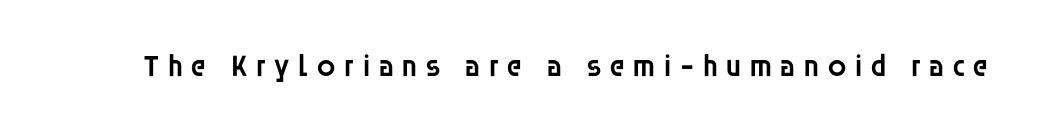
Q: Is the text bold? A: Semi-bold.
Q: Is the text italic (slanted)? A: No, it is upright.
Q: Is the typeface a serif or a sans-serif typeface? A: Sans-serif.
Q: Is the text underlined? A: No.
Q: Is the spacing between letters normal or unusually wide? A: Unusually wide.
Q: Width (condensed, normal, or wide)? A: Normal.
Q: Stroke contrast? A: Low.
Q: x-height? A: Large.
Q: Monospaced? A: No.
